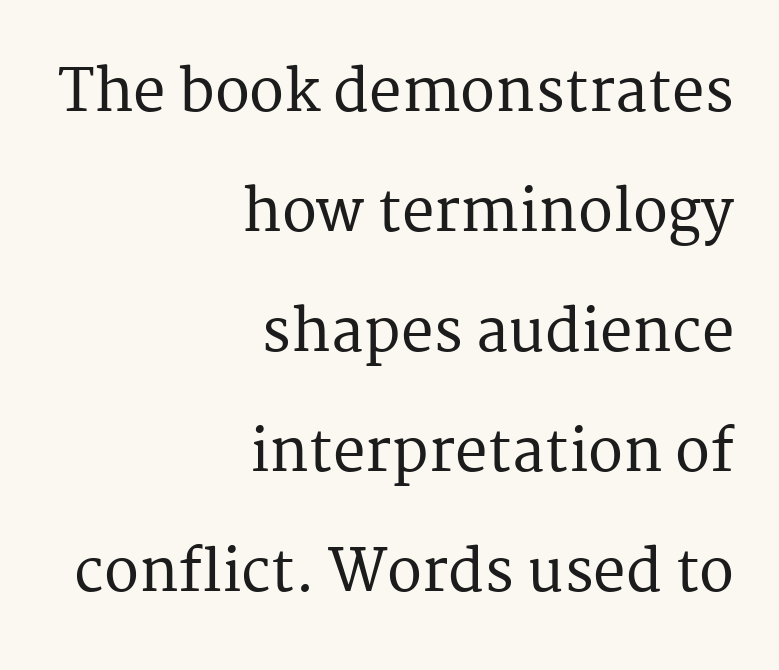
Observe the serifs anchoring each vertical stroke in this sample. Baseline-to-baseline distance is far greater than the letter height. Spacing between characters is what you'd get straight out of the box. The area under the type is left untouched. The axis of the letterforms is exactly vertical. Note the varied advance widths — an 'i' is clearly narrower than an 'm'.
